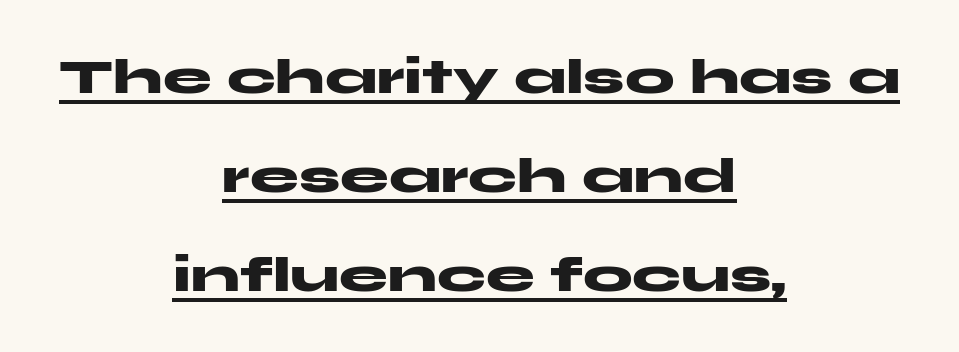
What stands out about the letter spacing? Nothing — it is the standard amount. Regarding serifs, this sample does without them. Notice the wide empty band between every row — that's loose leading. Character widths vary here, with narrow letters taking less room than wide ones. Quick note: not italic, upright.
